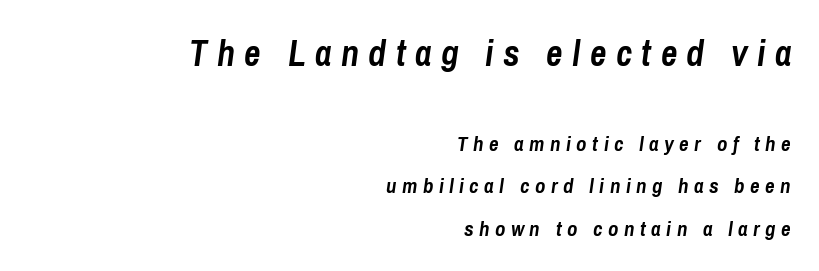
The image shows 36 px semibold, condensed type, italic (leaning right); set right-aligned, loose line spacing (2.01x), unusually wide letter spacing (+0.26 em), not underlined; the first (top) block is 1.71x larger; low stroke contrast and a medium x-height.
